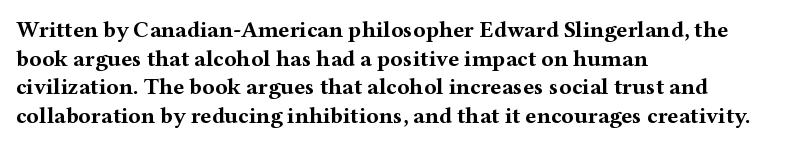
Q: Is the text bold? A: Yes.
Q: Is the text italic (slanted)? A: No, it is upright.
Q: Is the text underlined? A: No.
Q: How is the paragraph aligned? A: Left-aligned.
Q: Is the spacing between letters normal or unusually wide? A: Normal.
